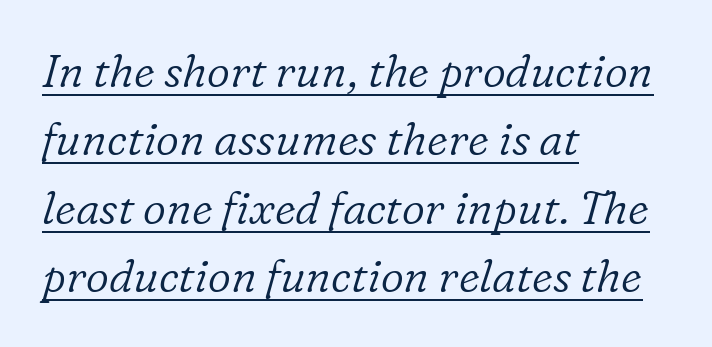
Q: Is the text bold? A: No.
Q: Is the text italic (slanted)? A: Yes, it leans right by about 16 degrees.
Q: Is the typeface a serif or a sans-serif typeface? A: Serif.
Q: Is the text underlined? A: Yes.
Q: How is the paragraph aligned? A: Left-aligned.
Q: Is the spacing between letters normal or unusually wide? A: Normal.
Q: Is the spacing between lines tight, normal or loose? A: Normal.
Q: Width (condensed, normal, or wide)? A: Normal.
Q: Stroke contrast? A: Low.
Q: x-height? A: Medium.
Q: Monospaced? A: No.
